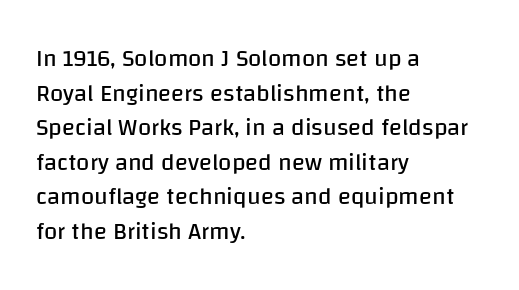
Q: Is the text bold? A: No.
Q: Is the text italic (slanted)? A: No, it is upright.
Q: Is the text underlined? A: No.
Q: How is the paragraph aligned? A: Left-aligned.
Q: Is the spacing between letters normal or unusually wide? A: Normal.
Q: Is the spacing between lines tight, normal or loose? A: Normal.
